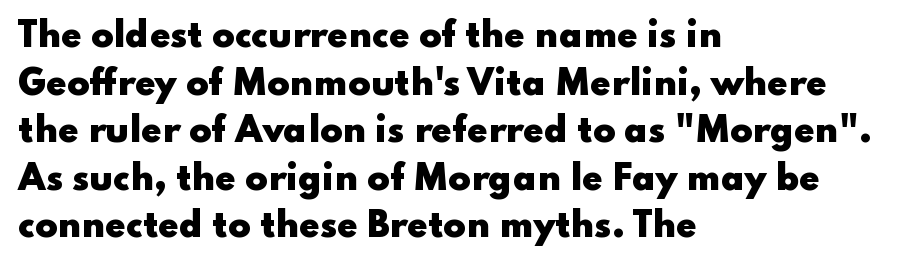
The words here are not underlined. The face used here is proportionally spaced, like ordinary book or web type. The line-height multiplier appears to be the usual default. The characters look thick and weighty, a clear bold. The type is set solid horizontally, with unmodified tracking. Every character sits straight up, as roman type does.
